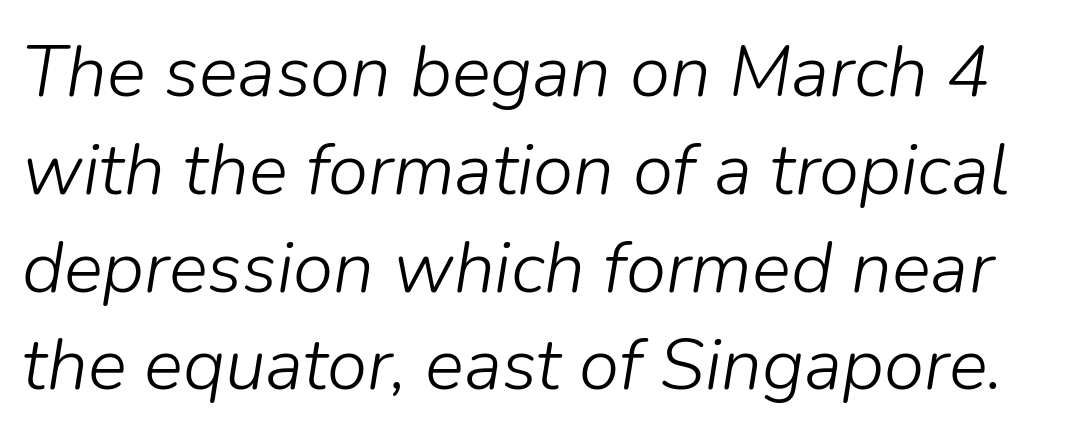
The image shows 73 px light type, italic (leaning right); set normal line spacing (1.34x), normal letter spacing, not underlined; low stroke contrast and a medium x-height.
